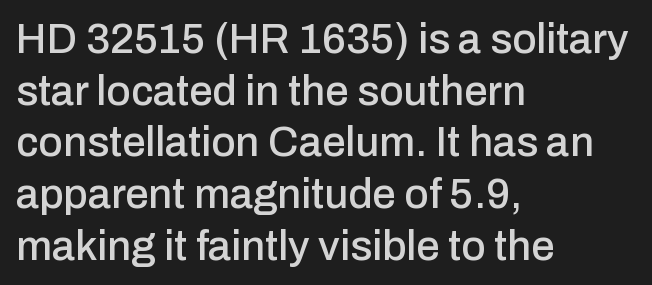
{"serif": "no", "italic": "no", "width": "normal", "stroke_contrast": "low", "x_height": "medium", "monospaced": "no", "underline": "no", "align": "left", "line_spacing_ratio": 1.23, "letter_spacing": "normal", "letter_spacing_em": 0.0, "glyph_px": 42}
